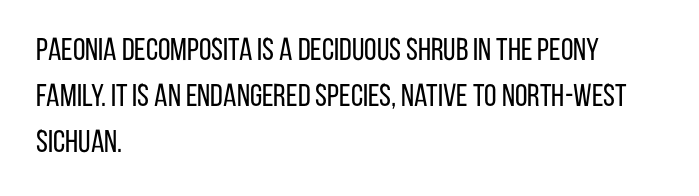
{"serif": "no", "italic": "no", "bold": "no", "weight": "regular", "width": "condensed", "stroke_contrast": "low", "x_height": "large", "monospaced": "no", "underline": "no", "align": "left", "line_spacing": "normal", "line_spacing_ratio": 1.43, "letter_spacing": "normal", "letter_spacing_em": 0.0, "glyph_px": 32}
